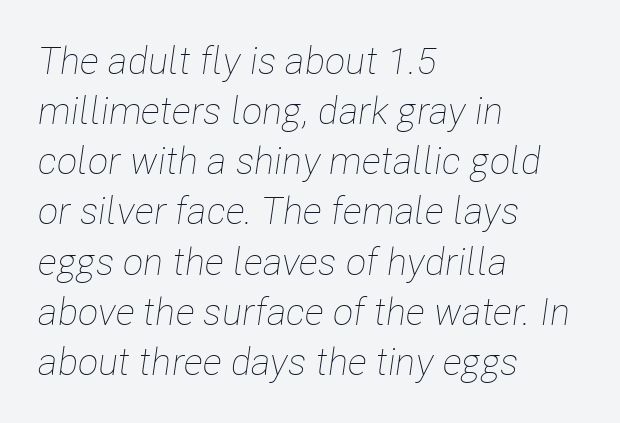
The image shows 38 px thin, condensed type, italic (leaning right); set left-aligned, normal line spacing (1.32x), normal letter spacing, not underlined; low stroke contrast and a medium x-height.
